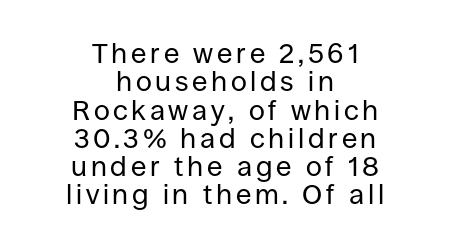
{"serif": "no", "italic": "no", "bold": "no", "weight": "regular", "width": "normal", "stroke_contrast": "low", "x_height": "large", "monospaced": "no", "underline": "no", "align": "center", "line_spacing": "tight", "line_spacing_ratio": 1.01, "glyph_px": 28}
